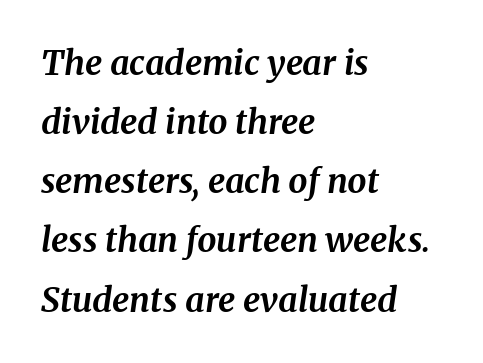
{"serif": "yes", "italic": "yes", "lean": "right", "slant_degrees": 8, "bold": "yes", "weight": "bold", "width": "normal", "stroke_contrast": "medium", "x_height": "medium", "monospaced": "no", "underline": "no", "align": "left", "line_spacing_ratio": 1.74, "letter_spacing": "normal", "letter_spacing_em": 0.0, "glyph_px": 34}
